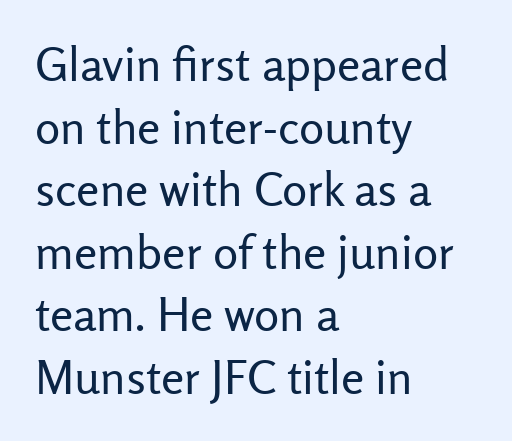
The image shows 47 px regular-weight sans-serif type, upright; set left-aligned, normal line spacing (1.33x), normal letter spacing, not underlined; low stroke contrast and a medium x-height.
